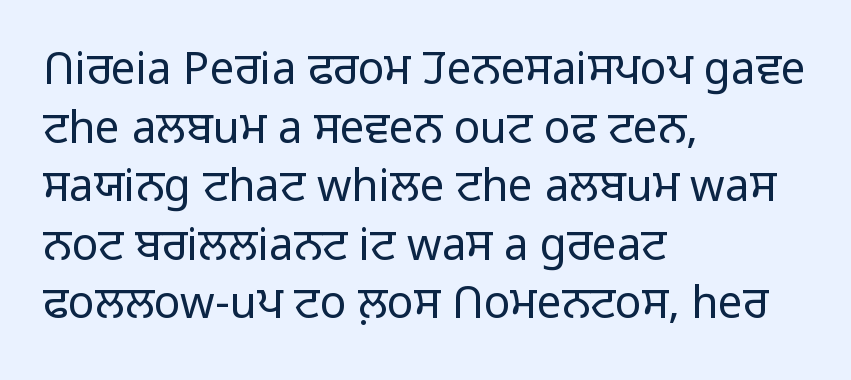
The weight tops out at a normal text grade. Spacing verdict: proportional, widths tailored to each character. Are there feet on the stems? There aren't — it's a sans. Horizontal bands of white between lines are of average thickness.
